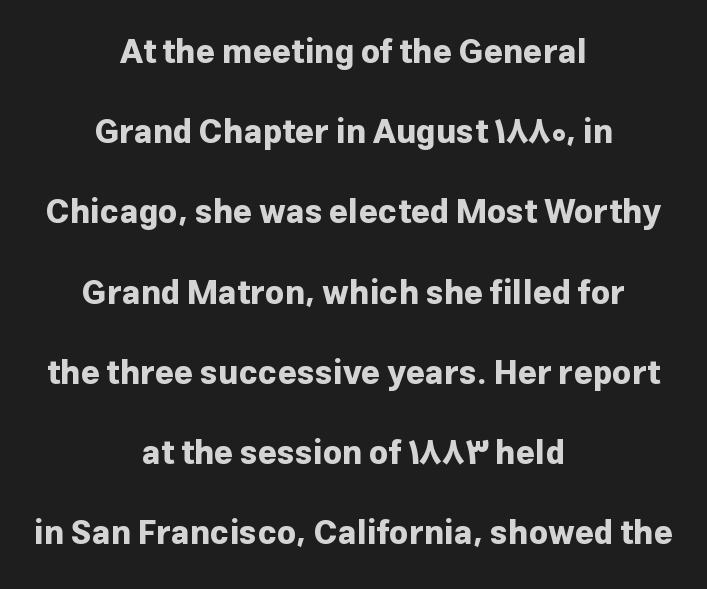
Q: Is the text bold? A: Yes.
Q: Is the text italic (slanted)? A: No, it is upright.
Q: Is the typeface a serif or a sans-serif typeface? A: Sans-serif.
Q: Is the text underlined? A: No.
Q: How is the paragraph aligned? A: Centered.
Q: Is the spacing between letters normal or unusually wide? A: Normal.
Q: Is the spacing between lines tight, normal or loose? A: Loose.
Q: Width (condensed, normal, or wide)? A: Normal.
Q: Stroke contrast? A: Low.
Q: x-height? A: Medium.
Q: Monospaced? A: No.
